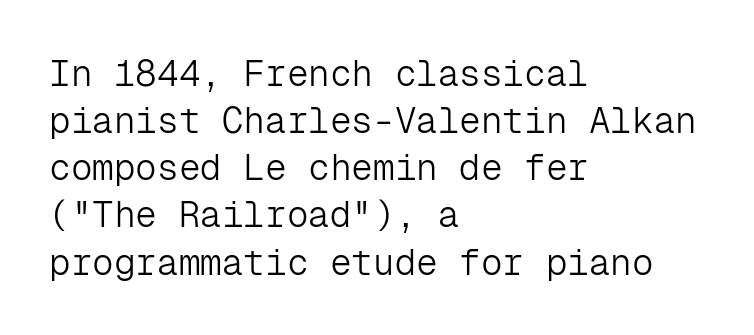
{"serif": "no", "italic": "no", "bold": "no", "weight": "light", "width": "normal", "stroke_contrast": "low", "x_height": "medium", "monospaced": "yes", "underline": "no", "align": "left", "line_spacing": "normal", "line_spacing_ratio": 1.31, "letter_spacing": "normal", "letter_spacing_em": 0.0, "glyph_px": 36}
